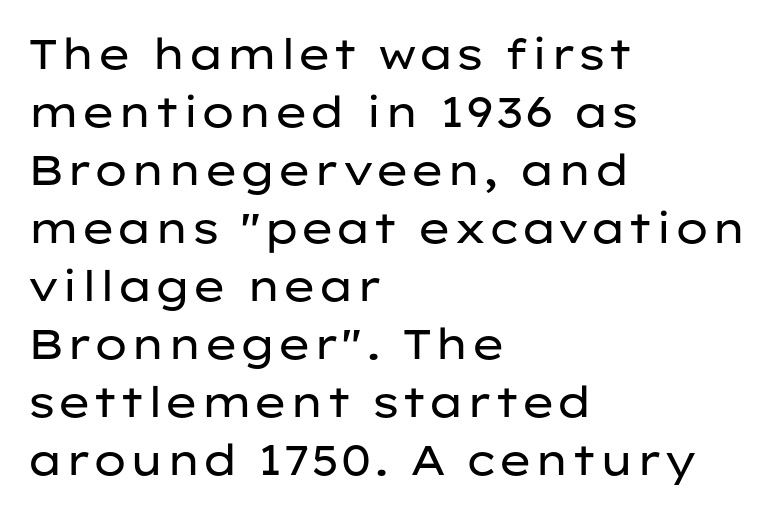
{"serif": "no", "italic": "no", "bold": "no", "weight": "regular", "width": "wide", "stroke_contrast": "low", "x_height": "medium", "monospaced": "no", "underline": "no", "align": "left", "line_spacing": "normal", "line_spacing_ratio": 1.38, "letter_spacing": "normal", "letter_spacing_em": 0.0, "glyph_px": 42}
